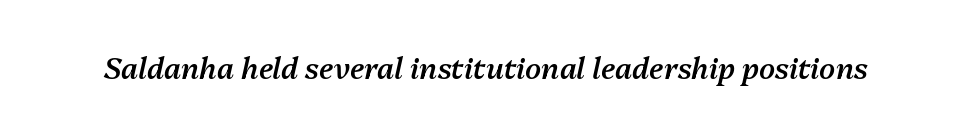
Q: Is the text bold? A: Semi-bold.
Q: Is the text italic (slanted)? A: Yes, it leans right by about 13 degrees.
Q: Is the text underlined? A: No.
Q: Is the spacing between letters normal or unusually wide? A: Normal.
Q: Width (condensed, normal, or wide)? A: Normal.
Q: Stroke contrast? A: Medium.
Q: x-height? A: Medium.
Q: Monospaced? A: No.
